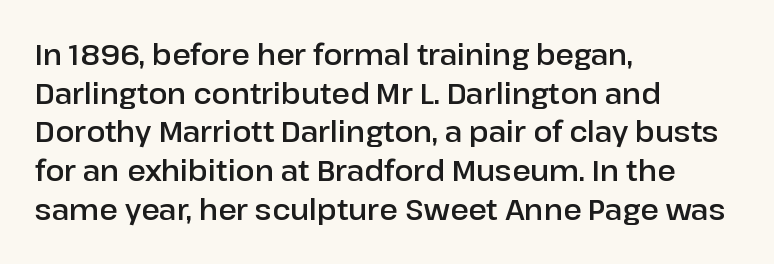
Q: Is the text italic (slanted)? A: No, it is upright.
Q: Is the typeface a serif or a sans-serif typeface? A: Sans-serif.
Q: Is the text underlined? A: No.
Q: How is the paragraph aligned? A: Left-aligned.
Q: Is the spacing between letters normal or unusually wide? A: Normal.
Q: Is the spacing between lines tight, normal or loose? A: Normal.
Q: Width (condensed, normal, or wide)? A: Normal.
Q: Stroke contrast? A: Low.
Q: x-height? A: Medium.
Q: Monospaced? A: No.
